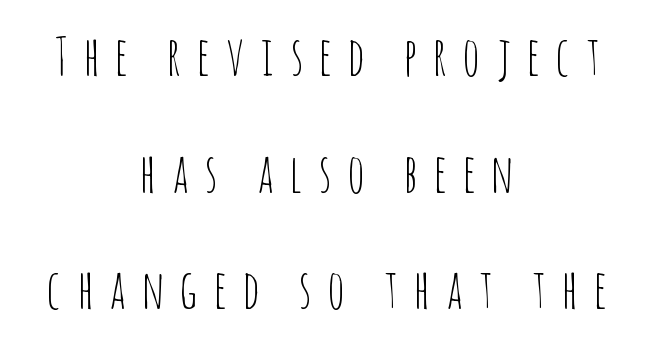
The image shows 53 px thin, condensed sans-serif type, upright; set centered, loose line spacing (2.2x), unusually wide letter spacing (+0.3 em), not underlined; low stroke contrast and a large x-height.
